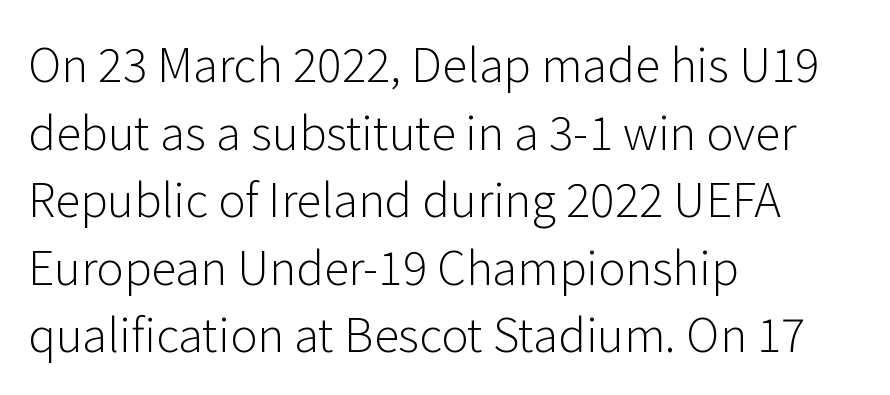
The image shows 46 px light sans-serif type, upright; set left-aligned, normal line spacing (1.47x), normal letter spacing, not underlined; low stroke contrast and a medium x-height.
